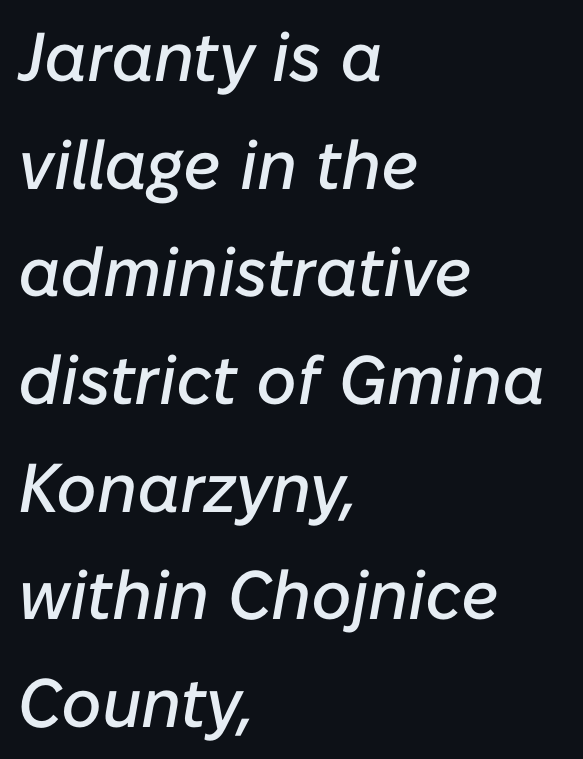
The image shows 69 px text type, italic (leaning right); set left-aligned, normal line spacing (1.56x), normal letter spacing, not underlined; low stroke contrast and a medium x-height.
